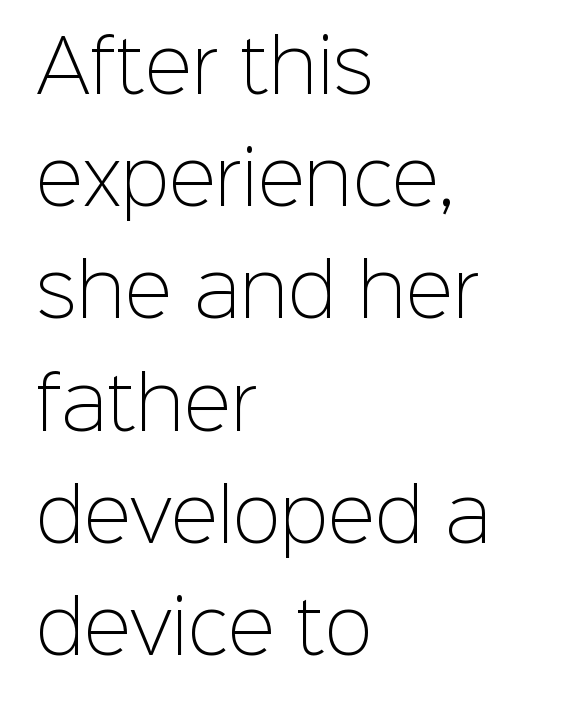
The image shows 71 px light sans-serif type, upright; set left-aligned, normal line spacing (1.58x), normal letter spacing, not underlined; low stroke contrast and a medium x-height.
